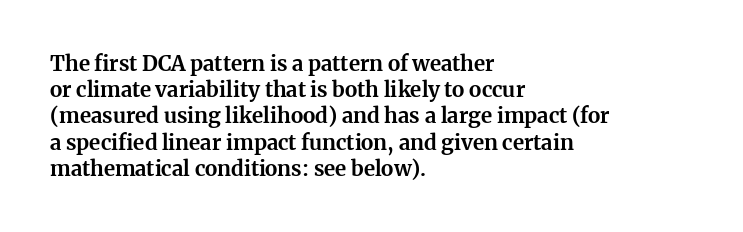
Q: Is the text bold? A: Yes.
Q: Is the text italic (slanted)? A: No, it is upright.
Q: Is the text underlined? A: No.
Q: How is the paragraph aligned? A: Left-aligned.
Q: Is the spacing between letters normal or unusually wide? A: Normal.
Q: Is the spacing between lines tight, normal or loose? A: Normal.
